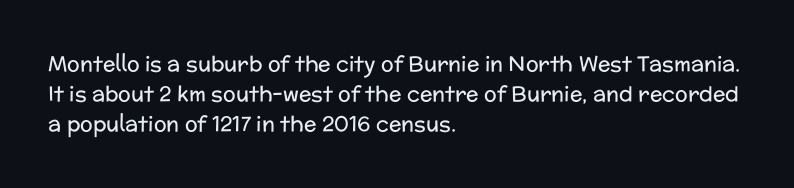
{"italic": "no", "bold": "no", "underline": "no", "align": "left", "line_spacing": "normal", "line_spacing_ratio": 1.43, "letter_spacing": "normal", "letter_spacing_em": 0.0, "glyph_px": 21}
